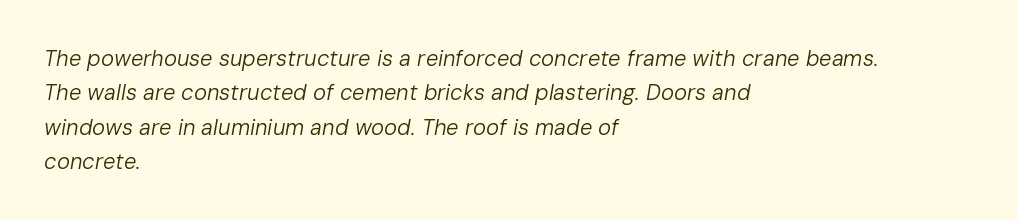
Observe the ordinary spacing: letters are neighbours, not strangers. Vertical spacing — default. Stem width sits at or under what a default text font uses. A typesetter would mark this as italic. Underlining? Definitely not there.
